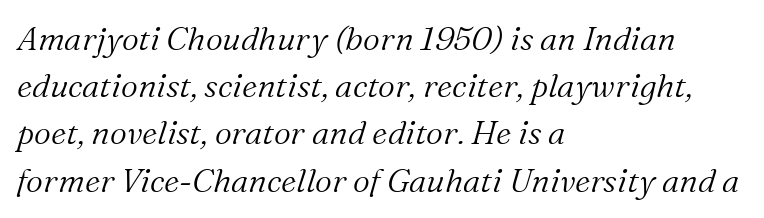
{"serif": "yes", "italic": "yes", "lean": "right", "slant_degrees": 16, "bold": "no", "weight": "light", "width": "normal", "stroke_contrast": "medium", "x_height": "medium", "monospaced": "no", "underline": "no", "align": "left", "line_spacing": "normal", "line_spacing_ratio": 1.43, "letter_spacing": "normal", "letter_spacing_em": 0.0, "glyph_px": 33}
